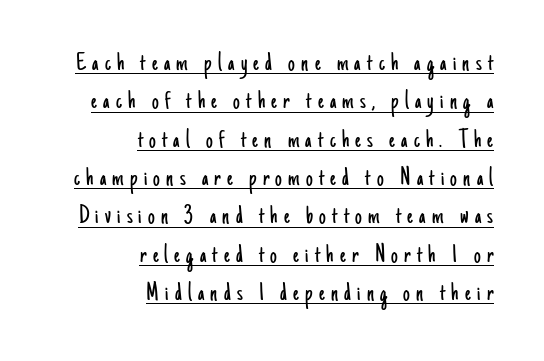
{"italic": "no", "bold": "no", "underline": "yes", "align": "right", "line_spacing": "normal", "line_spacing_ratio": 1.42, "letter_spacing": "wide", "letter_spacing_em": 0.23, "glyph_px": 27}
